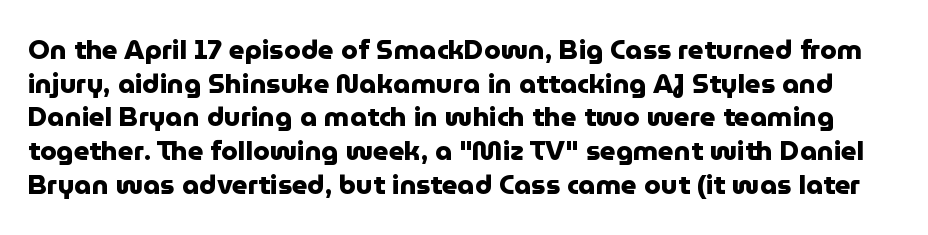
{"italic": "no", "bold": "yes", "underline": "no", "line_spacing": "normal", "line_spacing_ratio": 1.25, "letter_spacing": "normal", "letter_spacing_em": 0.0, "glyph_px": 27}
